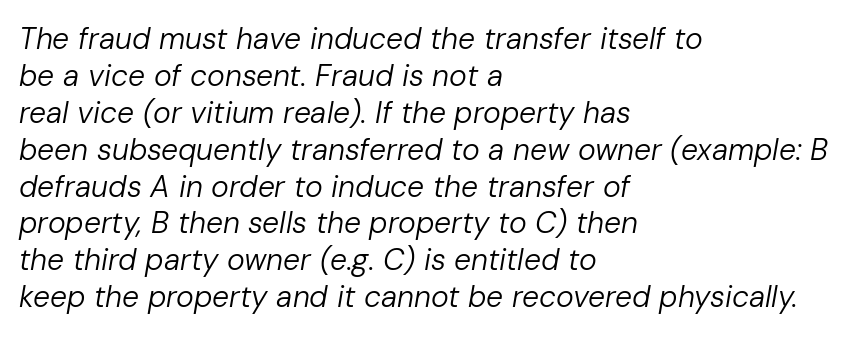
Q: Is the text bold? A: No.
Q: Is the text italic (slanted)? A: Yes, it leans right by about 10 degrees.
Q: Is the text underlined? A: No.
Q: How is the paragraph aligned? A: Left-aligned.
Q: Is the spacing between letters normal or unusually wide? A: Normal.
Q: Width (condensed, normal, or wide)? A: Normal.
Q: Stroke contrast? A: Low.
Q: x-height? A: Medium.
Q: Monospaced? A: No.
